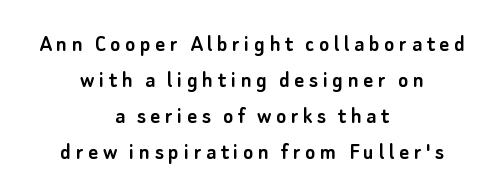
The rendering uses a moderate line-height, typical for paragraphs. Casual observation: everything's sitting right in the middle. The letters stand straight up with perfectly vertical stems. Lines of text with bare space underneath.
